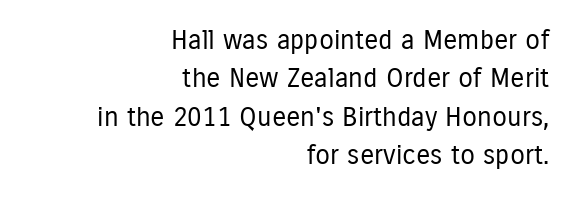
Q: Is the text bold? A: No.
Q: Is the text italic (slanted)? A: No, it is upright.
Q: Is the text underlined? A: No.
Q: How is the paragraph aligned? A: Right-aligned.
Q: Is the spacing between letters normal or unusually wide? A: Normal.
Q: Is the spacing between lines tight, normal or loose? A: Normal.
